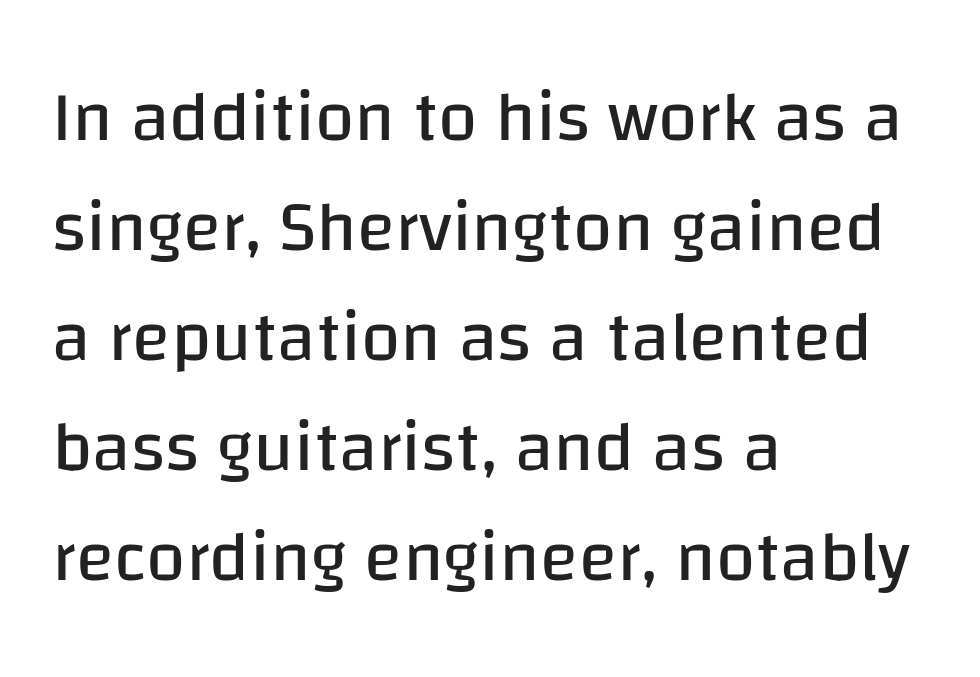
This sample uses an upright cut, with every glyph sitting square on the baseline. No chunkiness to these letters — they're not bold. What's the leading like? Ordinary, nothing unusual. Compared with a centered layout, this one pins lines to the left instead.
